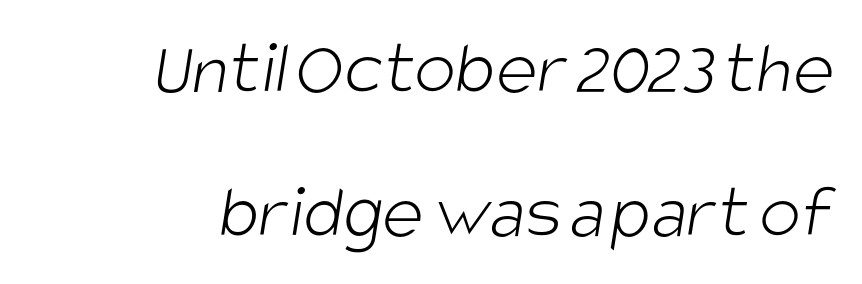
The image shows 78 px light, condensed sans-serif type; set right-aligned, line spacing 1.85x, normal letter spacing, not underlined; low stroke contrast and a large x-height.
